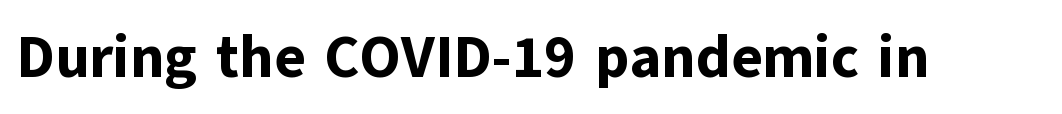
Q: Is the text bold? A: Yes.
Q: Is the text italic (slanted)? A: No, it is upright.
Q: Is the typeface a serif or a sans-serif typeface? A: Sans-serif.
Q: Is the text underlined? A: No.
Q: Is the spacing between letters normal or unusually wide? A: Normal.
Q: Width (condensed, normal, or wide)? A: Normal.
Q: Stroke contrast? A: Low.
Q: x-height? A: Medium.
Q: Monospaced? A: No.
